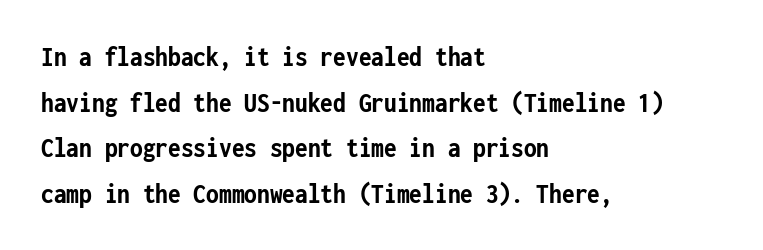
The image shows 29 px semibold, condensed sans-serif type, upright, monospaced; set left-aligned, normal line spacing (1.57x), normal letter spacing, not underlined; low stroke contrast and a medium x-height.
